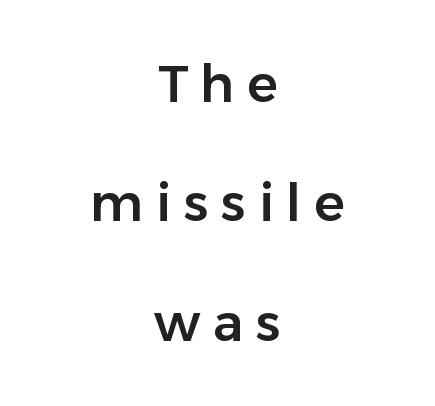
Character widths vary here, with narrow letters taking less room than wide ones. The passage shown has open, widely tracked lettering throughout. Caption: multi-line text, centered on the measure. Beneath every word, the page is bare. Regarding leading, the lines here are spaced well apart. Every stem runs plumb, perpendicular to the baseline.
